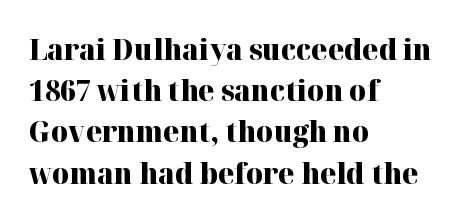
Note the varied advance widths — an 'i' is clearly narrower than an 'm'. Nope, not italic — everything's standing straight. The font family rendered here belongs to the serif group. Short note: letters normally spaced.
